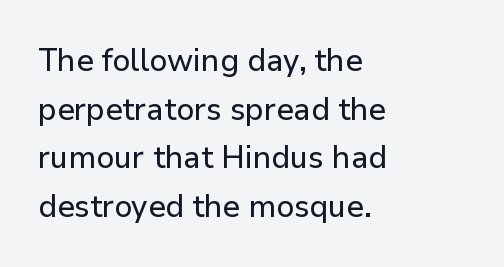
{"serif": "no", "italic": "no", "width": "normal", "stroke_contrast": "low", "x_height": "medium", "monospaced": "no", "underline": "no", "align": "left", "line_spacing": "normal", "line_spacing_ratio": 1.52, "letter_spacing": "normal", "letter_spacing_em": 0.0, "glyph_px": 32}
